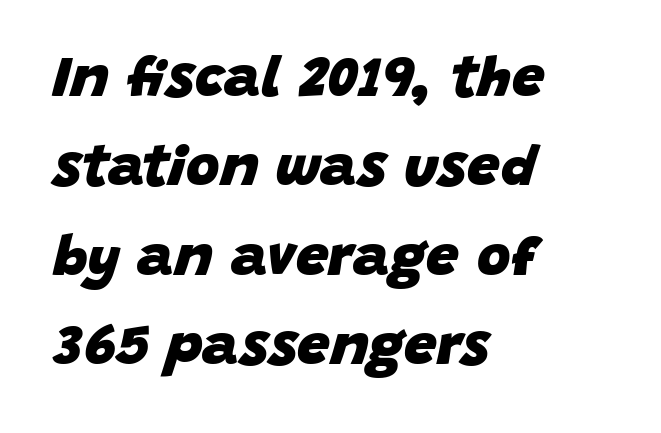
The image shows 58 px heavy type, italic (leaning right); set left-aligned, normal line spacing (1.54x), normal letter spacing, not underlined; low stroke contrast and a large x-height.
